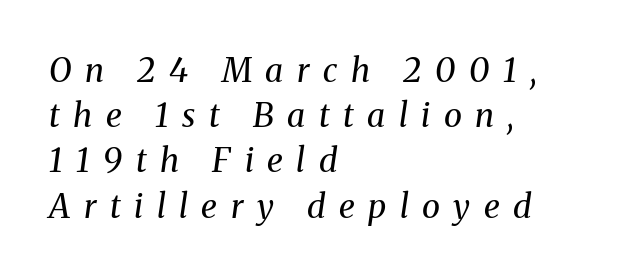
Q: Is the text bold? A: No.
Q: Is the text italic (slanted)? A: Yes, it leans right by about 8 degrees.
Q: Is the typeface a serif or a sans-serif typeface? A: Serif.
Q: Is the text underlined? A: No.
Q: How is the paragraph aligned? A: Left-aligned.
Q: Is the spacing between letters normal or unusually wide? A: Unusually wide.
Q: Is the spacing between lines tight, normal or loose? A: Normal.
Q: Width (condensed, normal, or wide)? A: Normal.
Q: Stroke contrast? A: Medium.
Q: x-height? A: Medium.
Q: Monospaced? A: No.
